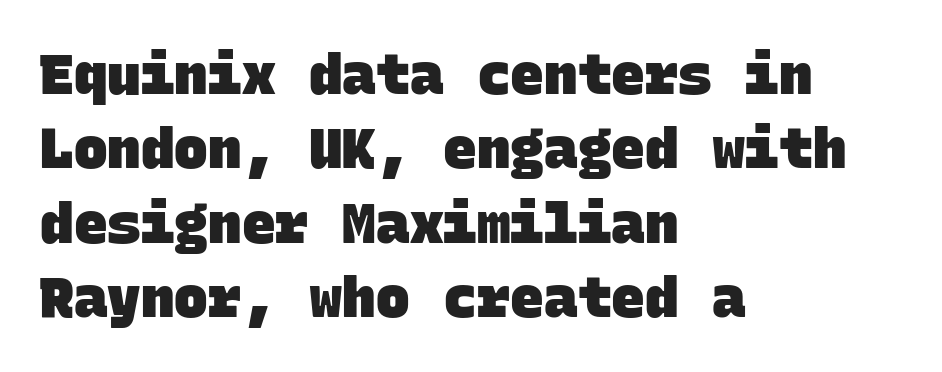
The image shows 56 px heavy sans-serif type, monospaced; set left-aligned, normal line spacing (1.33x), normal letter spacing, not underlined; low stroke contrast and a large x-height.
